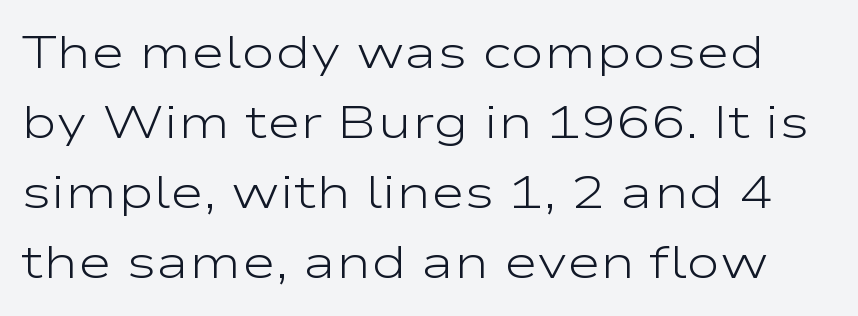
{"serif": "no", "italic": "no", "bold": "no", "weight": "light", "width": "wide", "stroke_contrast": "low", "x_height": "medium", "monospaced": "no", "underline": "no", "line_spacing": "normal", "line_spacing_ratio": 1.52, "letter_spacing": "normal", "letter_spacing_em": 0.0, "glyph_px": 46}
